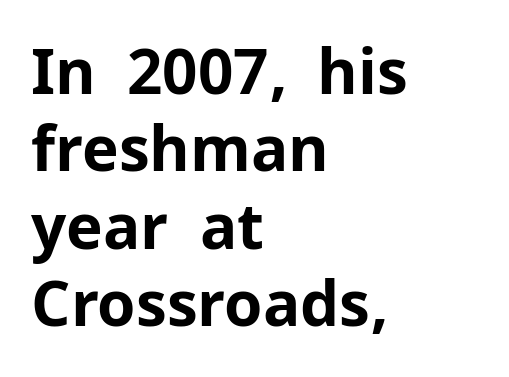
Q: Is the text bold? A: Yes.
Q: Is the text italic (slanted)? A: No, it is upright.
Q: Is the typeface a serif or a sans-serif typeface? A: Sans-serif.
Q: Is the text underlined? A: No.
Q: How is the paragraph aligned? A: Left-aligned.
Q: Is the spacing between letters normal or unusually wide? A: Normal.
Q: Is the spacing between lines tight, normal or loose? A: Normal.
Q: Width (condensed, normal, or wide)? A: Normal.
Q: Stroke contrast? A: Low.
Q: x-height? A: Medium.
Q: Monospaced? A: No.
